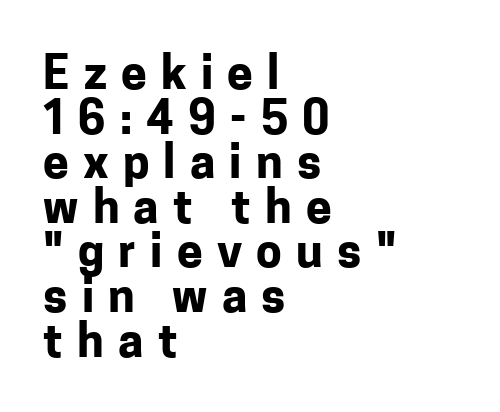
Cramped leading. Strong, thick strokes mark this as bold type. Caption: expanded tracking, letters set apart. Has an underline been added? It has not. It's the straight-up-and-down kind of type.
